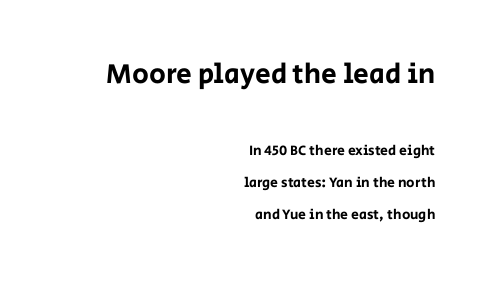
Q: Is the text italic (slanted)? A: No, it is upright.
Q: Is the typeface a serif or a sans-serif typeface? A: Sans-serif.
Q: Is the text underlined? A: No.
Q: How is the paragraph aligned? A: Right-aligned.
Q: Is the spacing between letters normal or unusually wide? A: Normal.
Q: Is the spacing between lines tight, normal or loose? A: Loose.
Q: Which block of text is set in a larger size, the first (top) or the second (bottom)? A: The first (top) one.
Q: Width (condensed, normal, or wide)? A: Normal.
Q: Stroke contrast? A: Low.
Q: x-height? A: Large.
Q: Monospaced? A: No.
